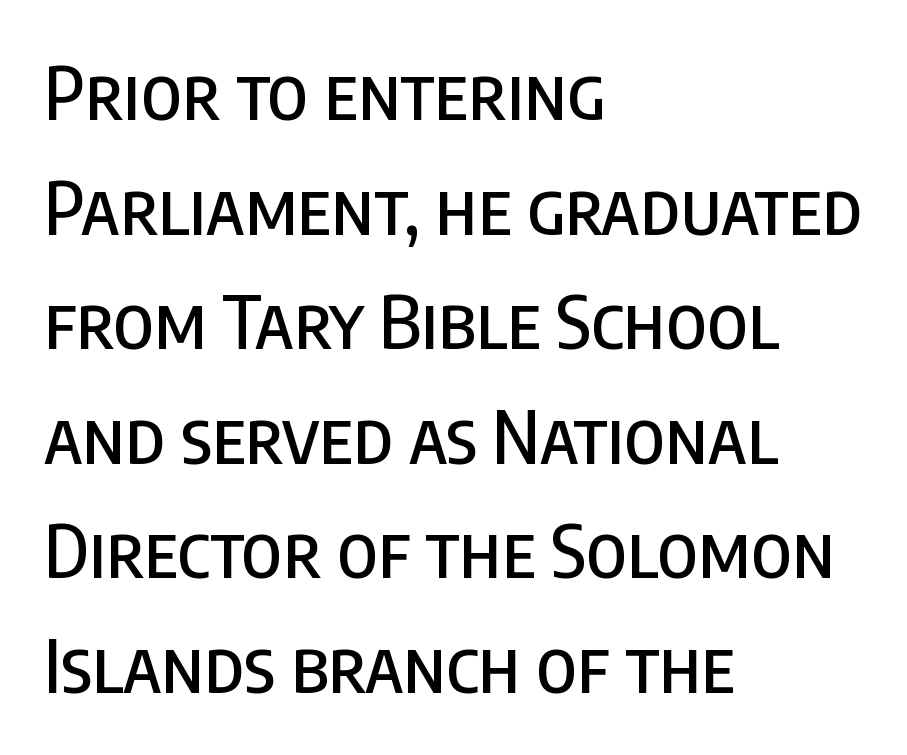
The image shows 73 px condensed sans-serif type, upright; set left-aligned, normal line spacing (1.57x), normal letter spacing, not underlined; low stroke contrast and a large x-height.
